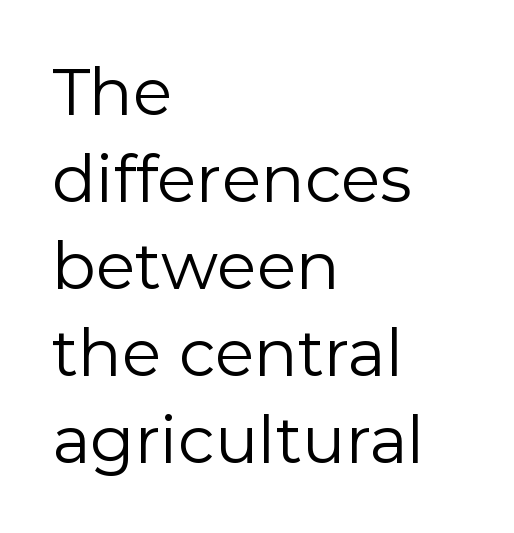
The image shows 65 px regular-weight sans-serif type, upright; set left-aligned, normal line spacing (1.34x), normal letter spacing, not underlined; low stroke contrast and a medium x-height.
